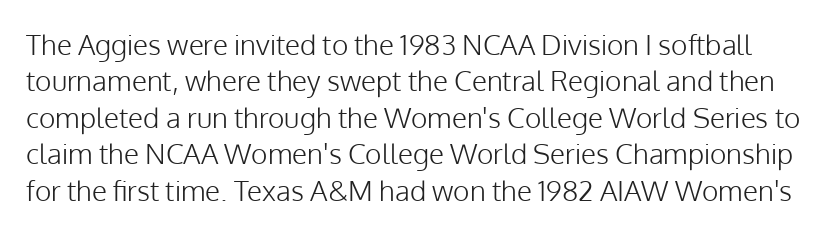
The image shows 28 px light sans-serif type, upright; set normal line spacing (1.3x), normal letter spacing, not underlined; low stroke contrast and a medium x-height.
